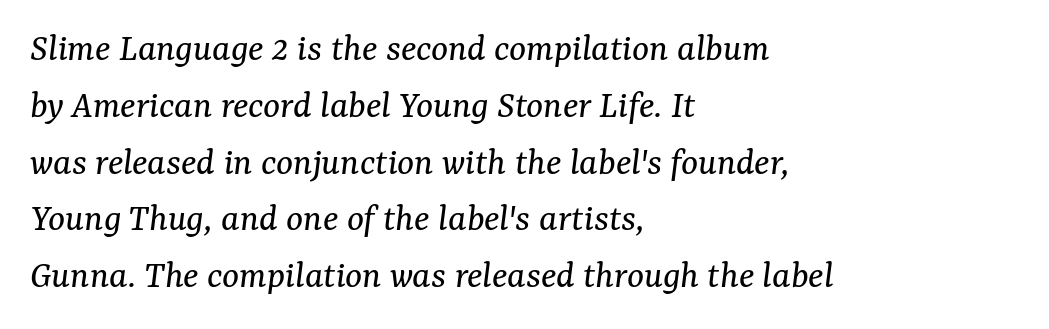
Q: Is the text bold? A: No.
Q: Is the text italic (slanted)? A: Yes, it leans right by about 7 degrees.
Q: Is the typeface a serif or a sans-serif typeface? A: Serif.
Q: Is the text underlined? A: No.
Q: How is the paragraph aligned? A: Left-aligned.
Q: Is the spacing between letters normal or unusually wide? A: Normal.
Q: Is the spacing between lines tight, normal or loose? A: Normal.
Q: Width (condensed, normal, or wide)? A: Normal.
Q: Stroke contrast? A: Medium.
Q: x-height? A: Medium.
Q: Monospaced? A: No.
